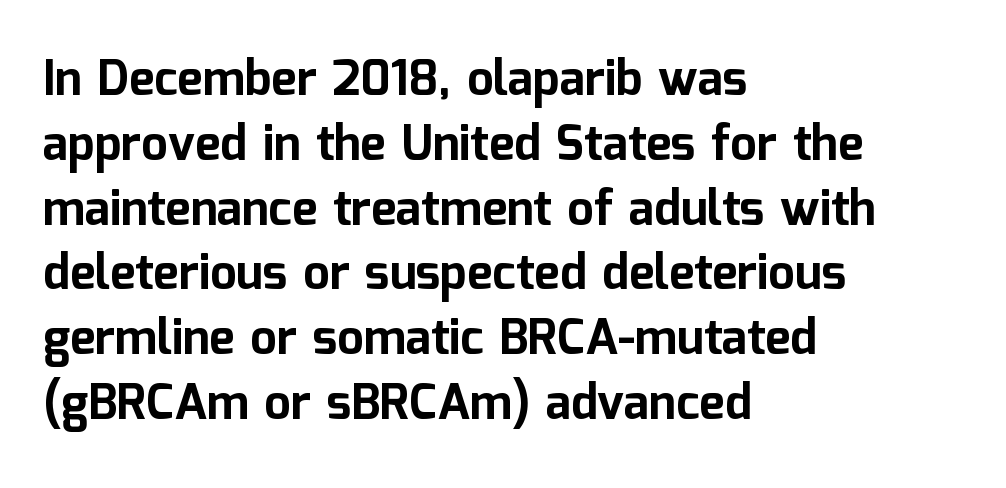
{"serif": "no", "italic": "no", "bold": "yes", "weight": "bold", "width": "normal", "stroke_contrast": "low", "x_height": "medium", "monospaced": "no", "underline": "no", "align": "left", "line_spacing": "normal", "line_spacing_ratio": 1.35, "letter_spacing": "normal", "letter_spacing_em": 0.0, "glyph_px": 48}
